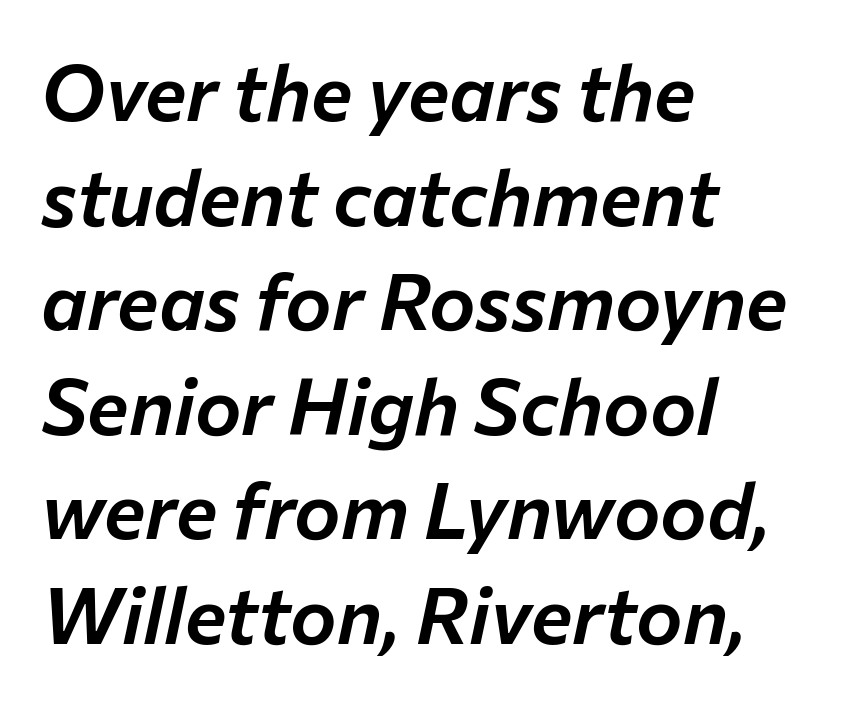
Q: Is the text italic (slanted)? A: Yes, it leans right by about 12 degrees.
Q: Is the text underlined? A: No.
Q: How is the paragraph aligned? A: Left-aligned.
Q: Is the spacing between letters normal or unusually wide? A: Normal.
Q: Is the spacing between lines tight, normal or loose? A: Normal.
Q: Width (condensed, normal, or wide)? A: Normal.
Q: Stroke contrast? A: Low.
Q: x-height? A: Medium.
Q: Monospaced? A: No.
